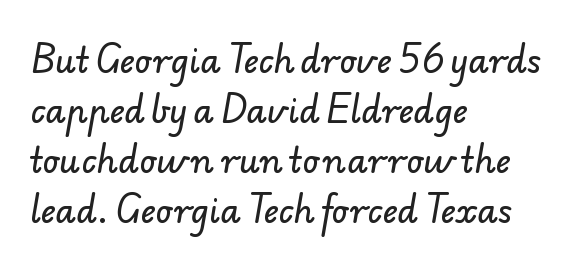
A clean baseline with only descenders dipping below it. The text block is weighted toward the left margin, trailing off unevenly rightward. This rendering employs a face without finishing strokes, i.e., a sans-serif. The passage shown stacks its lines at a standard gap. Tracking here is standard; glyphs follow each other at the usual distance. The passage shown is typed in a proportional face where columns would drift.
